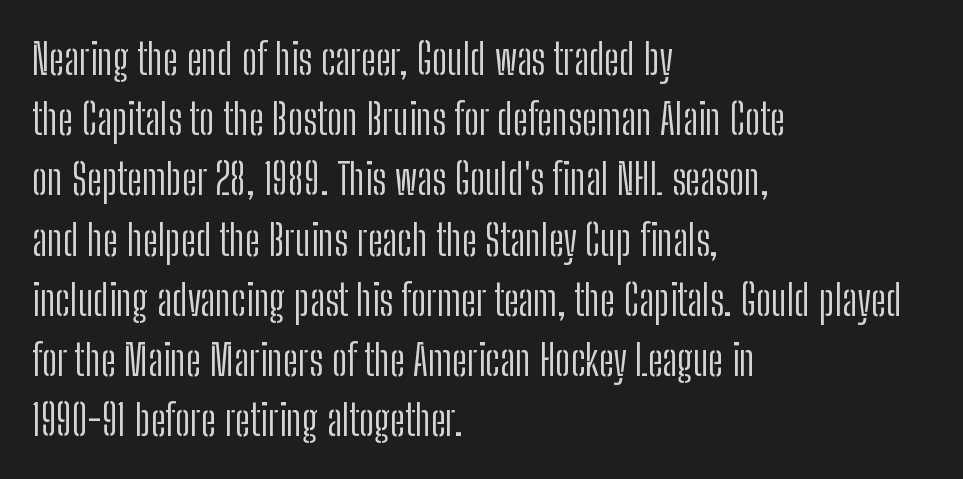
The image shows 43 px light, condensed sans-serif type, upright; set left-aligned, normal line spacing (1.4x), normal letter spacing, not underlined; low stroke contrast and a medium x-height.
